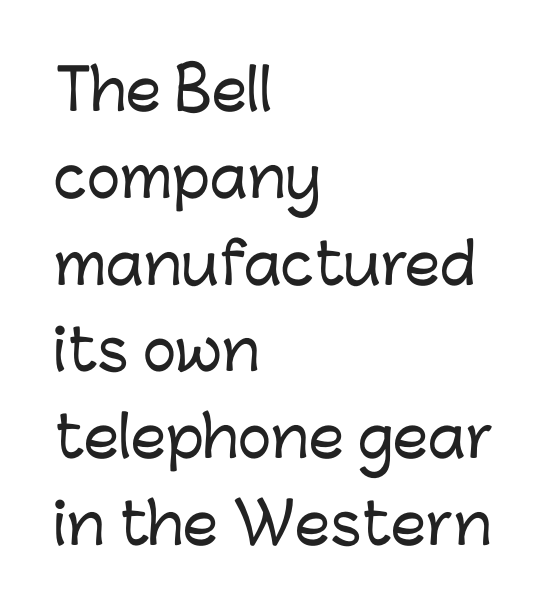
The image shows 56 px sans-serif type, upright; set left-aligned, normal line spacing (1.55x), normal letter spacing, not underlined; low stroke contrast and a medium x-height.
